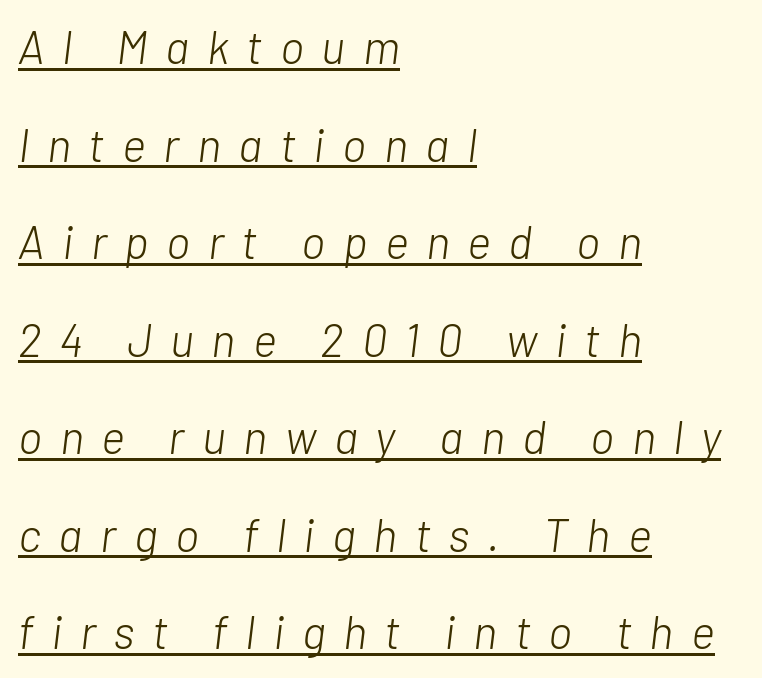
Q: Is the text bold? A: No.
Q: Is the text italic (slanted)? A: Yes, it leans right by about 7 degrees.
Q: Is the text underlined? A: Yes.
Q: How is the paragraph aligned? A: Left-aligned.
Q: Is the spacing between letters normal or unusually wide? A: Unusually wide.
Q: Is the spacing between lines tight, normal or loose? A: Loose.
Q: Width (condensed, normal, or wide)? A: Normal.
Q: Stroke contrast? A: Low.
Q: x-height? A: Medium.
Q: Monospaced? A: No.
